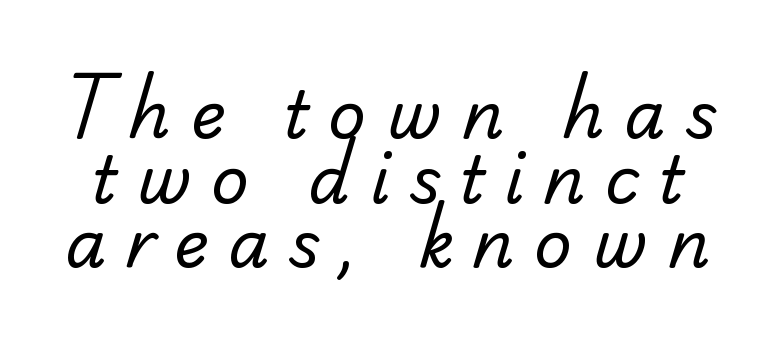
The image shows 66 px regular-weight sans-serif type; set tight line spacing (0.98x), unusually wide letter spacing (+0.29 em), not underlined; low stroke contrast and a small x-height.
